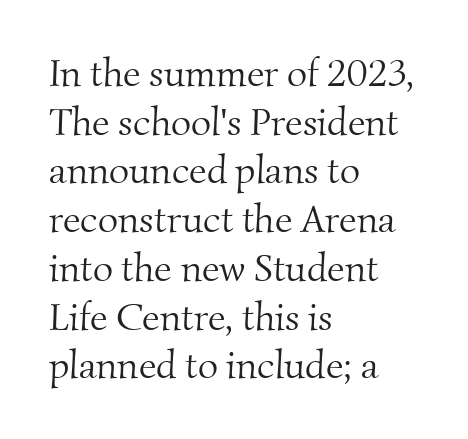
{"serif": "yes", "bold": "no", "weight": "light", "width": "normal", "stroke_contrast": "medium", "x_height": "small", "monospaced": "no", "underline": "no", "align": "left", "line_spacing": "normal", "line_spacing_ratio": 1.25, "letter_spacing": "normal", "letter_spacing_em": 0.0, "glyph_px": 39}
